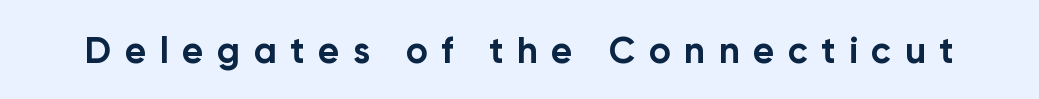
Q: Is the text bold? A: Yes.
Q: Is the text italic (slanted)? A: No, it is upright.
Q: Is the typeface a serif or a sans-serif typeface? A: Sans-serif.
Q: Is the text underlined? A: No.
Q: Is the spacing between letters normal or unusually wide? A: Unusually wide.
Q: Width (condensed, normal, or wide)? A: Normal.
Q: Stroke contrast? A: Low.
Q: x-height? A: Medium.
Q: Monospaced? A: No.
